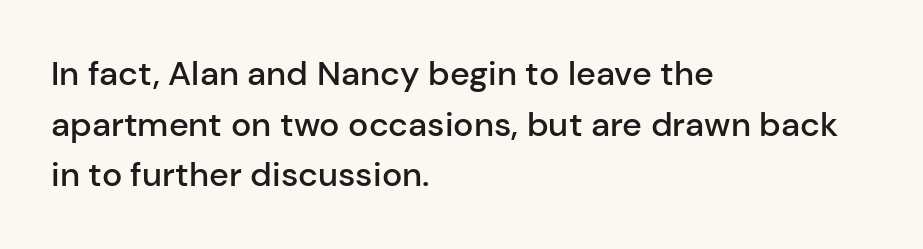
{"serif": "no", "italic": "no", "bold": "semi", "weight": "semibold", "width": "normal", "stroke_contrast": "low", "x_height": "medium", "monospaced": "no", "underline": "no", "align": "left", "line_spacing": "normal", "line_spacing_ratio": 1.49, "letter_spacing": "normal", "letter_spacing_em": 0.0, "glyph_px": 34}
